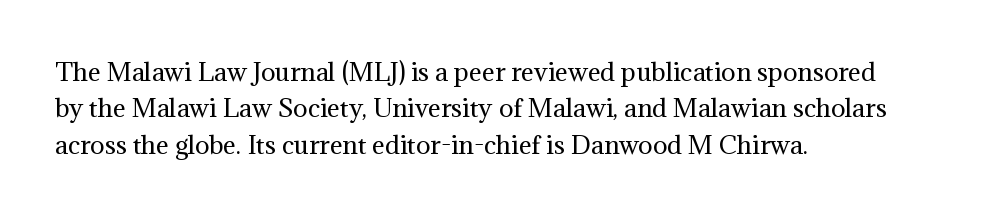
The image shows 24 px text type, upright; set left-aligned, normal line spacing (1.52x), normal letter spacing, not underlined.
